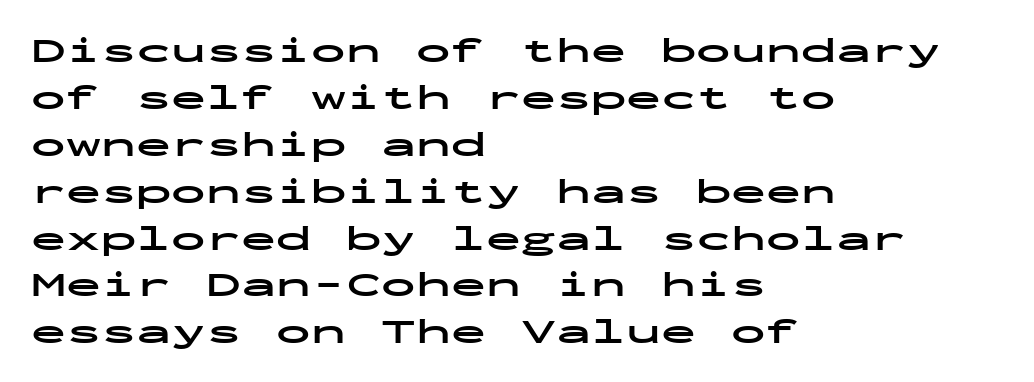
Q: Is the text bold? A: Yes.
Q: Is the text italic (slanted)? A: No, it is upright.
Q: Is the typeface a serif or a sans-serif typeface? A: Sans-serif.
Q: Is the text underlined? A: No.
Q: How is the paragraph aligned? A: Left-aligned.
Q: Is the spacing between letters normal or unusually wide? A: Normal.
Q: Is the spacing between lines tight, normal or loose? A: Normal.
Q: Width (condensed, normal, or wide)? A: Wide.
Q: Stroke contrast? A: Low.
Q: x-height? A: Medium.
Q: Monospaced? A: Yes.
